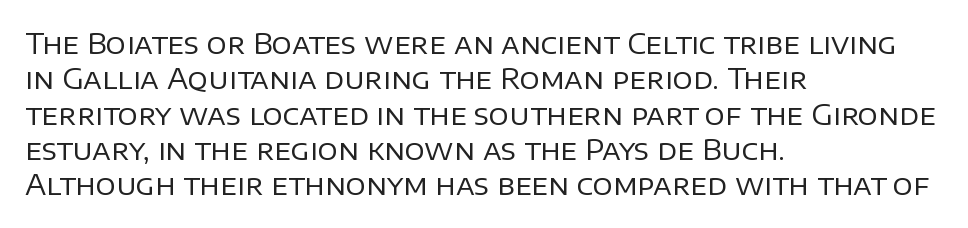
{"serif": "no", "italic": "no", "bold": "no", "weight": "regular", "width": "normal", "stroke_contrast": "low", "x_height": "large", "monospaced": "no", "underline": "no", "align": "left", "line_spacing": "normal", "line_spacing_ratio": 1.26, "letter_spacing": "normal", "letter_spacing_em": 0.0, "glyph_px": 28}
